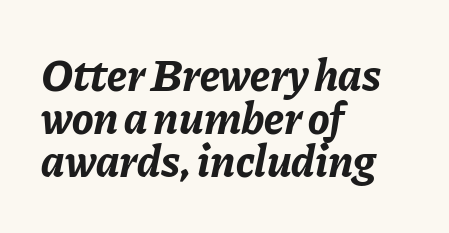
{"italic": "yes", "lean": "right", "slant_degrees": 11, "bold": "yes", "weight": "bold", "width": "normal", "stroke_contrast": "low", "x_height": "medium", "monospaced": "no", "underline": "no", "align": "left", "line_spacing": "tight", "line_spacing_ratio": 0.96, "letter_spacing": "normal", "letter_spacing_em": 0.0, "glyph_px": 45}
